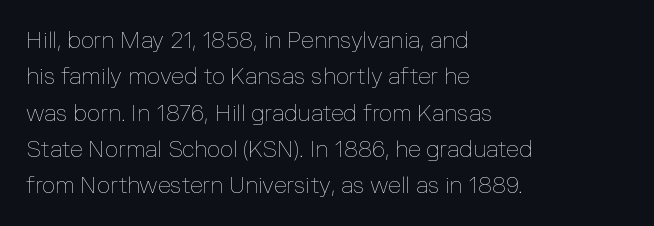
Q: Is the text bold? A: No.
Q: Is the text italic (slanted)? A: No, it is upright.
Q: Is the text underlined? A: No.
Q: How is the paragraph aligned? A: Left-aligned.
Q: Is the spacing between letters normal or unusually wide? A: Normal.
Q: Is the spacing between lines tight, normal or loose? A: Normal.
